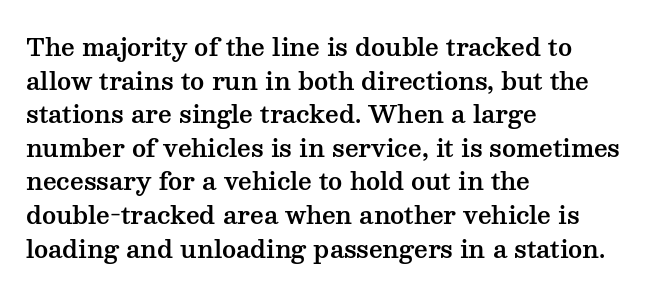
The image shows 24 px text type, upright; set left-aligned, normal line spacing (1.4x), normal letter spacing, not underlined.
